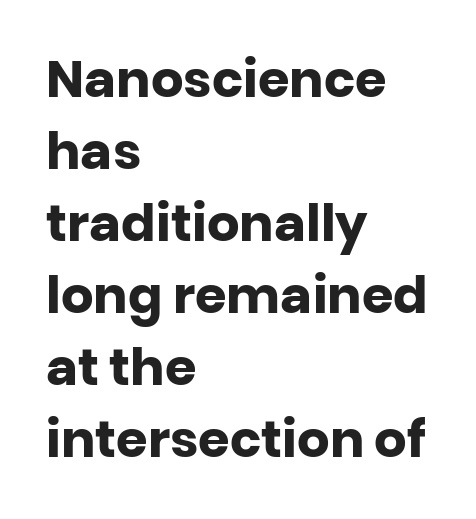
{"serif": "no", "italic": "no", "bold": "yes", "weight": "heavy", "width": "normal", "stroke_contrast": "low", "x_height": "large", "monospaced": "no", "underline": "no", "align": "left", "line_spacing": "normal", "line_spacing_ratio": 1.41, "letter_spacing": "normal", "letter_spacing_em": 0.0, "glyph_px": 51}
